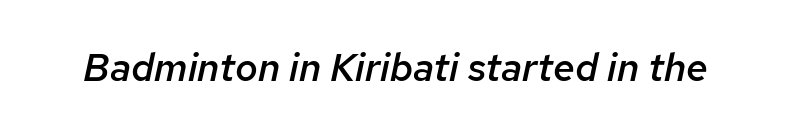
Stroke thickness is moderately raised; the sample reads as semibold. Do the characters align in a grid? No, the font is proportional. The face used here is rendered with its standard letterfit. The whole block is typeset with a tilt.
